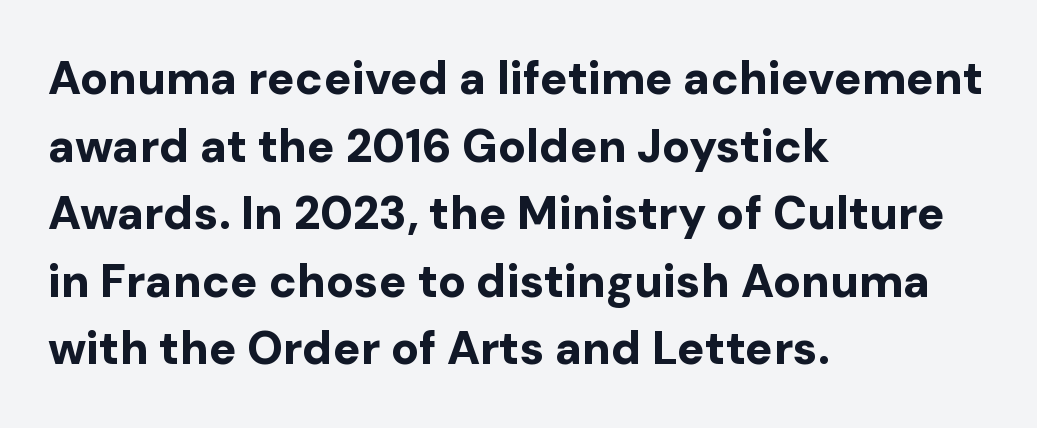
The image shows 46 px bold sans-serif type, upright; set left-aligned, normal line spacing (1.47x), normal letter spacing, not underlined; low stroke contrast and a medium x-height.
